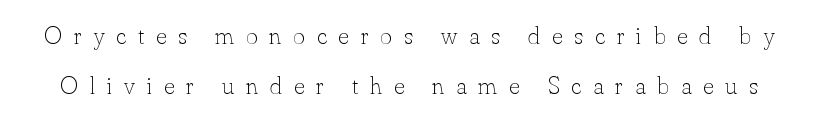
Vertical strokes here are truly vertical. Caption: expanded tracking, letters set apart. The words here are not underlined. Reading down the column, the eye jumps a long way to each next line. A light-to-regular cut is what we see here.
